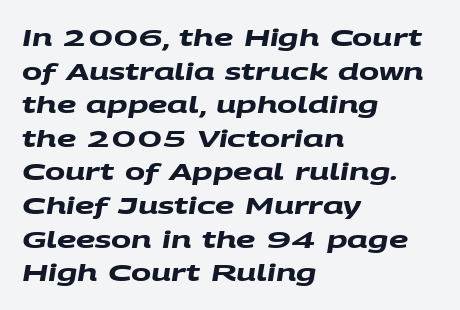
Q: Is the text bold? A: Yes.
Q: Is the text underlined? A: No.
Q: How is the paragraph aligned? A: Left-aligned.
Q: Is the spacing between letters normal or unusually wide? A: Normal.
Q: Is the spacing between lines tight, normal or loose? A: Normal.
